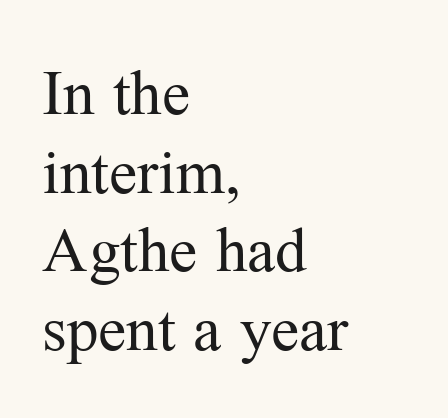
This sample uses an upright cut, with every glyph sitting square on the baseline. I'd call this a serif setting — the letters wear small feet. No chunkiness to these letters — they're not bold. This sample has the flowing, uneven cadence of proportional lettering. Leading matches the norm, producing a regular column. The lines in this sample share a left origin and differ only in where they stop.
